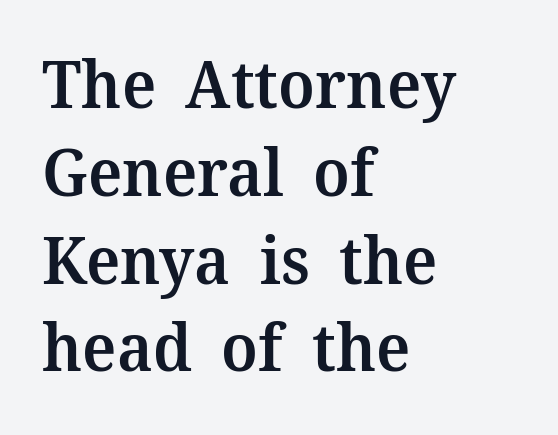
{"serif": "yes", "italic": "no", "bold": "semi", "weight": "semibold", "width": "normal", "stroke_contrast": "medium", "x_height": "medium", "monospaced": "no", "underline": "no", "align": "left", "line_spacing": "normal", "line_spacing_ratio": 1.33, "letter_spacing": "normal", "letter_spacing_em": 0.0, "glyph_px": 66}
